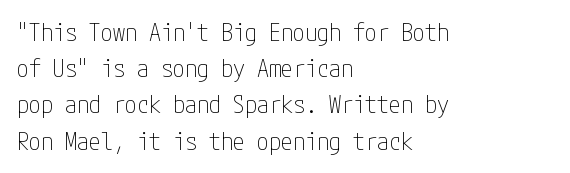
{"italic": "no", "bold": "no", "underline": "no", "align": "left", "line_spacing": "normal", "line_spacing_ratio": 1.51, "letter_spacing": "normal", "letter_spacing_em": 0.0, "glyph_px": 24}
